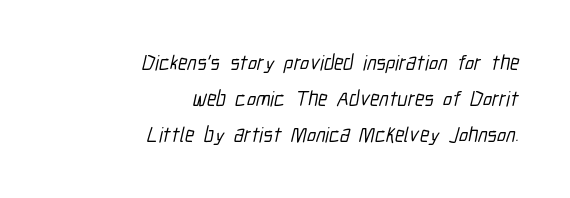
No extra tracking has been applied to these lines. The strip under each line holds only bare page. These lines stack with their right ends in a neat column.
